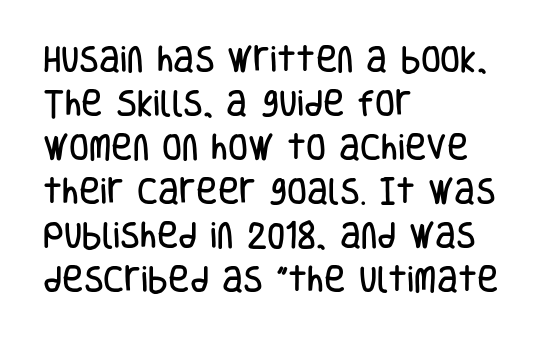
The image shows 29 px condensed sans-serif type, upright; set left-aligned, normal line spacing (1.52x), normal letter spacing, not underlined; low stroke contrast and a large x-height.
